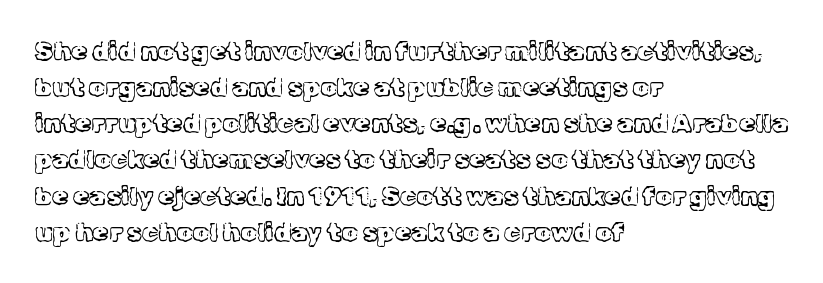
{"italic": "no", "bold": "no", "underline": "no", "align": "left", "line_spacing": "normal", "line_spacing_ratio": 1.39, "letter_spacing": "normal", "letter_spacing_em": 0.0, "glyph_px": 26}
